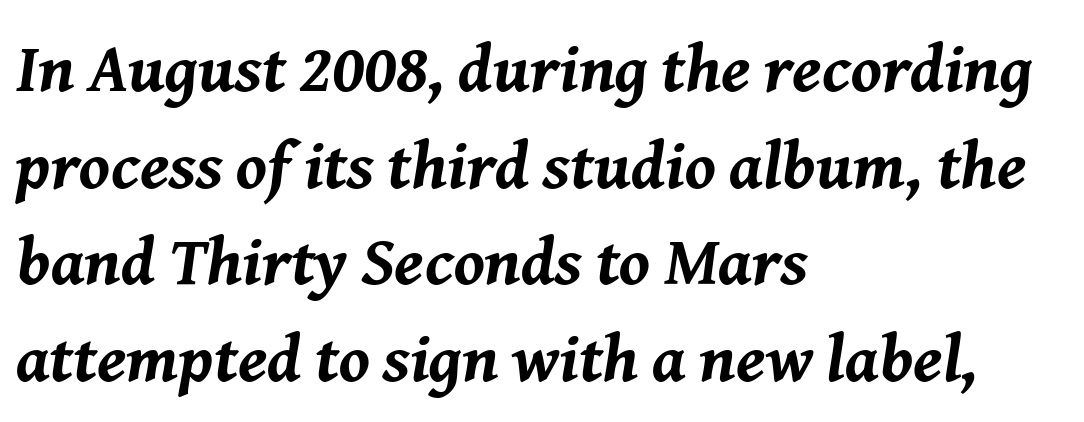
The image shows 68 px bold type, italic (leaning right); set left-aligned, normal line spacing (1.42x), normal letter spacing, not underlined; medium stroke contrast and a medium x-height.
